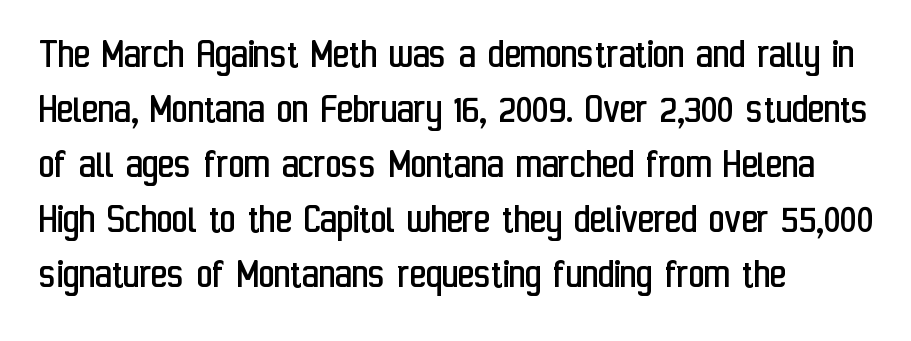
Q: Is the text bold? A: No.
Q: Is the text italic (slanted)? A: No, it is upright.
Q: Is the typeface a serif or a sans-serif typeface? A: Sans-serif.
Q: Is the text underlined? A: No.
Q: How is the paragraph aligned? A: Left-aligned.
Q: Is the spacing between letters normal or unusually wide? A: Normal.
Q: Is the spacing between lines tight, normal or loose? A: Normal.
Q: Width (condensed, normal, or wide)? A: Condensed.
Q: Stroke contrast? A: Low.
Q: x-height? A: Medium.
Q: Monospaced? A: No.
